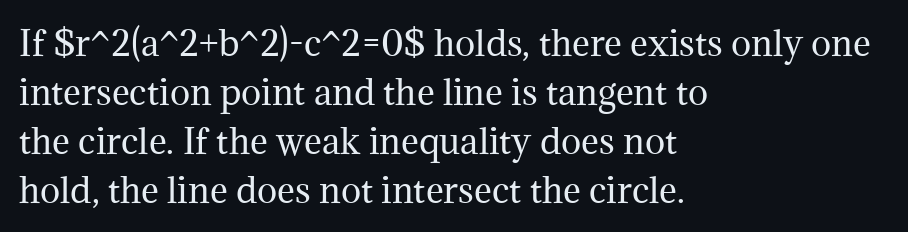
The image shows 34 px regular-weight serif type, upright; set left-aligned, normal line spacing (1.44x), normal letter spacing, not underlined; medium stroke contrast and a medium x-height.
